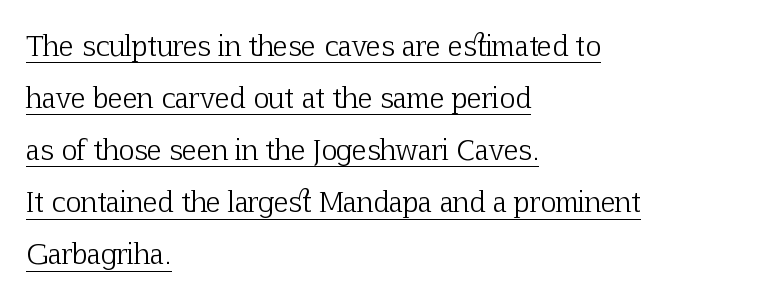
{"italic": "no", "bold": "no", "underline": "yes", "align": "left", "line_spacing": "loose", "line_spacing_ratio": 1.93, "letter_spacing": "normal", "letter_spacing_em": 0.0, "glyph_px": 27}
